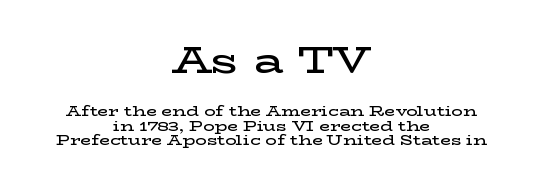
Notice how the stems are strictly vertical — no italics here. Check where the strokes stop: tiny serifs finish them off. The gaps between neighbouring characters are ordinary and unremarkable. Rule under the text: the space is simply empty. The rendering uses a small line-height, squeezing the rows.
